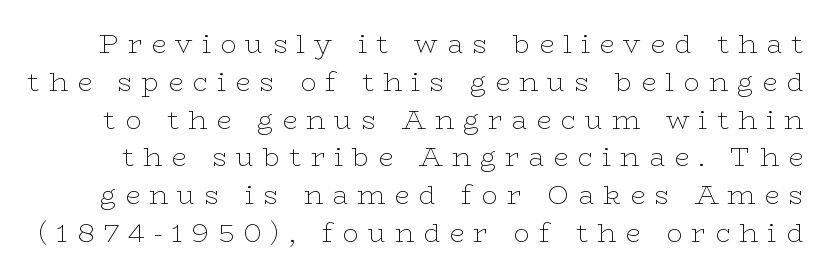
The image shows 27 px text type, upright; set normal line spacing (1.4x), unusually wide letter spacing (+0.34 em), not underlined.
